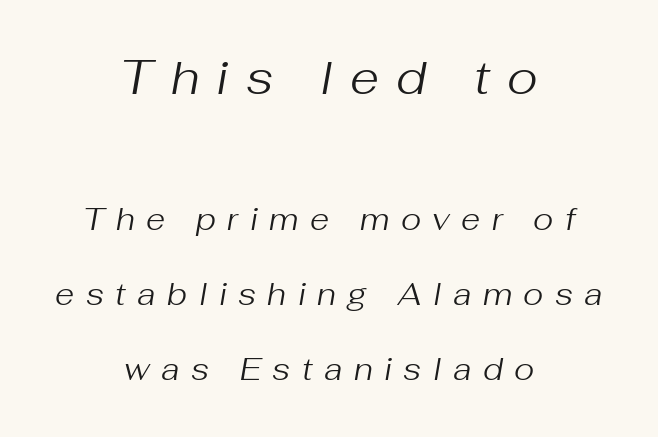
{"italic": "yes", "lean": "right", "slant_degrees": 10, "bold": "no", "weight": "regular", "width": "normal", "stroke_contrast": "medium", "x_height": "medium", "monospaced": "no", "underline": "no", "align": "center", "line_spacing": "loose", "line_spacing_ratio": 2.43, "letter_spacing": "wide", "letter_spacing_em": 0.37, "larger_block": "first", "size_ratio": 1.52, "glyph_px": 47}
